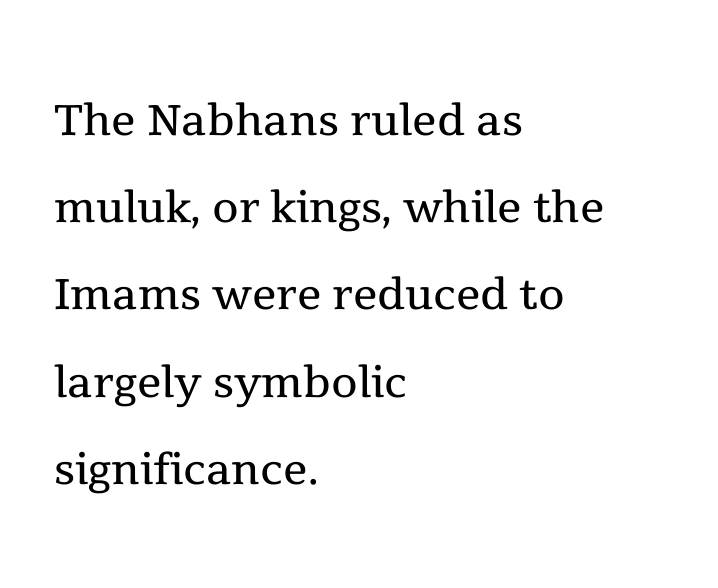
Q: Is the text bold? A: No.
Q: Is the text italic (slanted)? A: No, it is upright.
Q: Is the typeface a serif or a sans-serif typeface? A: Serif.
Q: Is the text underlined? A: No.
Q: How is the paragraph aligned? A: Left-aligned.
Q: Is the spacing between letters normal or unusually wide? A: Normal.
Q: Is the spacing between lines tight, normal or loose? A: Normal.
Q: Width (condensed, normal, or wide)? A: Normal.
Q: x-height? A: Medium.
Q: Monospaced? A: No.
